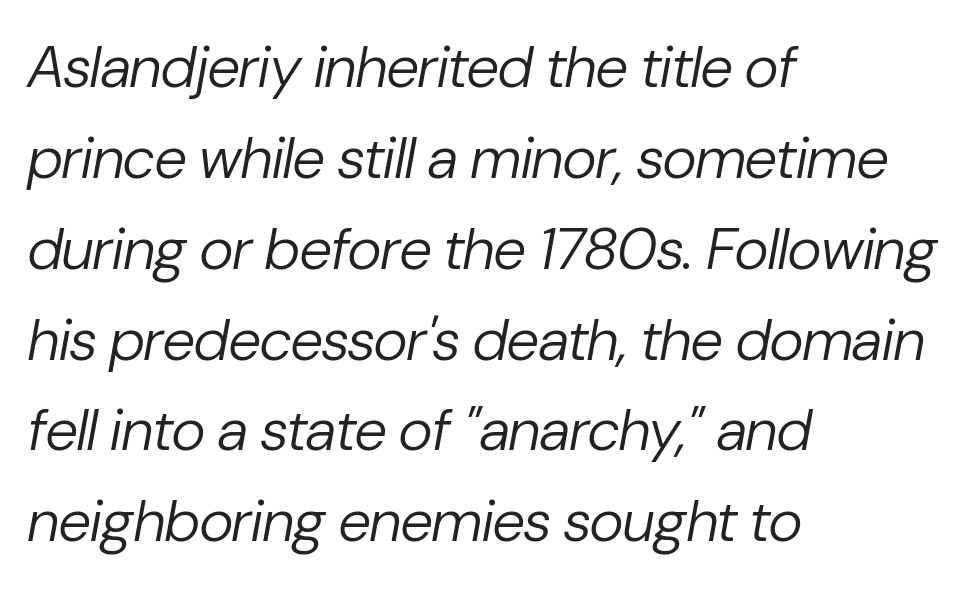
Q: Is the text bold? A: No.
Q: Is the text italic (slanted)? A: Yes, it leans right by about 10 degrees.
Q: Is the text underlined? A: No.
Q: How is the paragraph aligned? A: Left-aligned.
Q: Is the spacing between letters normal or unusually wide? A: Normal.
Q: Is the spacing between lines tight, normal or loose? A: Normal.
Q: Width (condensed, normal, or wide)? A: Normal.
Q: Stroke contrast? A: Low.
Q: x-height? A: Medium.
Q: Monospaced? A: No.
